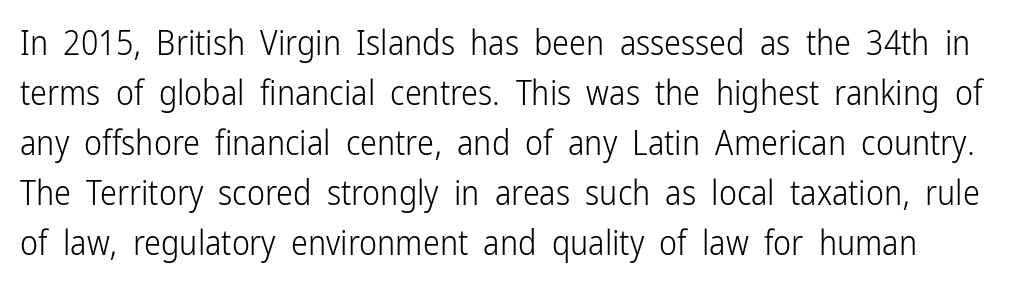
Q: Is the text bold? A: No.
Q: Is the text italic (slanted)? A: No, it is upright.
Q: Is the typeface a serif or a sans-serif typeface? A: Sans-serif.
Q: Is the text underlined? A: No.
Q: Is the spacing between letters normal or unusually wide? A: Normal.
Q: Is the spacing between lines tight, normal or loose? A: Normal.
Q: Width (condensed, normal, or wide)? A: Condensed.
Q: Stroke contrast? A: Low.
Q: x-height? A: Medium.
Q: Monospaced? A: No.
